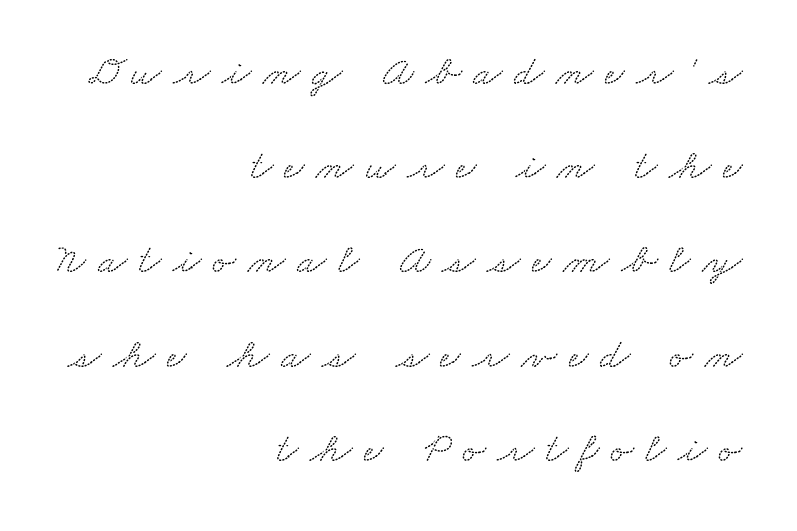
The image shows 43 px wide serif type; set right-aligned, loose line spacing (2.19x), unusually wide letter spacing (+0.27 em), not underlined; low stroke contrast and a small x-height.
